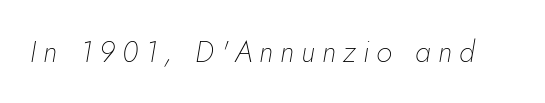
Q: Is the text bold? A: No.
Q: Is the text italic (slanted)? A: Yes, it leans right by about 5 degrees.
Q: Is the text underlined? A: No.
Q: Is the spacing between letters normal or unusually wide? A: Unusually wide.
Q: Width (condensed, normal, or wide)? A: Normal.
Q: Stroke contrast? A: Low.
Q: x-height? A: Small.
Q: Monospaced? A: No.
